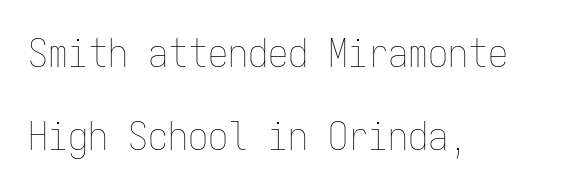
The image shows 40 px thin, condensed type, upright, monospaced; set left-aligned, loose line spacing (2.08x), normal letter spacing, not underlined; low stroke contrast and a medium x-height.
